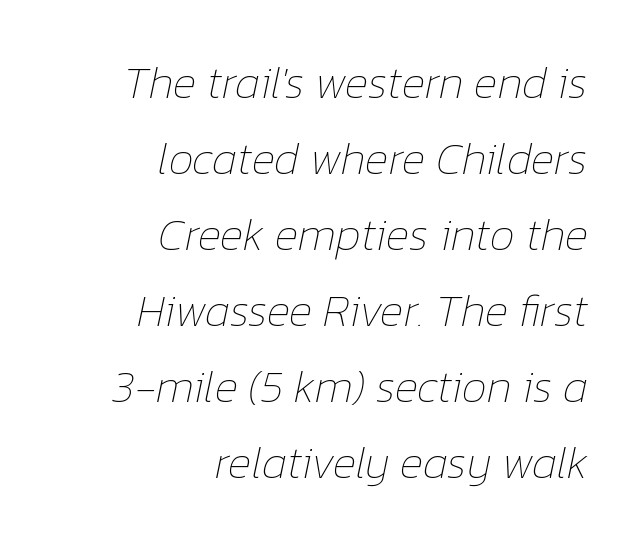
Descender tails drop into unmarked territory. A quiet, ordinary-to-light weight characterises the typeface. A normal amount of white space separates one row of letters from the next. The letters sit at their default tracking, neither squeezed nor spread.
